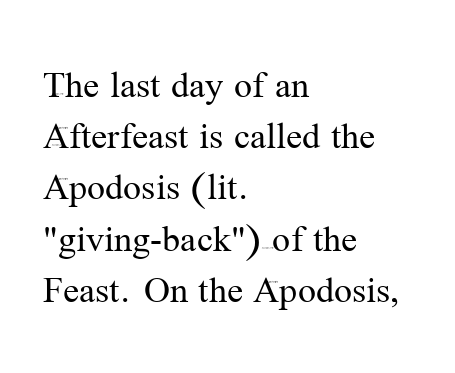
The image shows 40 px regular-weight serif type, upright; set left-aligned, normal line spacing (1.28x), normal letter spacing, not underlined; medium stroke contrast and a medium x-height.
